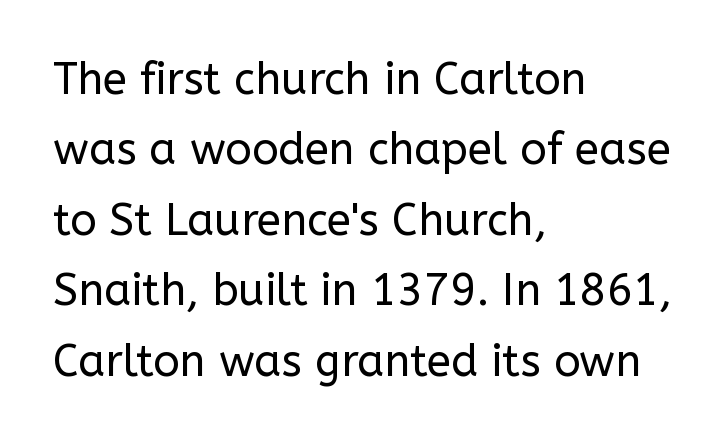
{"serif": "no", "italic": "no", "bold": "no", "weight": "regular", "width": "normal", "stroke_contrast": "low", "x_height": "medium", "monospaced": "no", "underline": "no", "align": "left", "line_spacing": "normal", "line_spacing_ratio": 1.6, "letter_spacing": "normal", "letter_spacing_em": 0.0, "glyph_px": 44}
